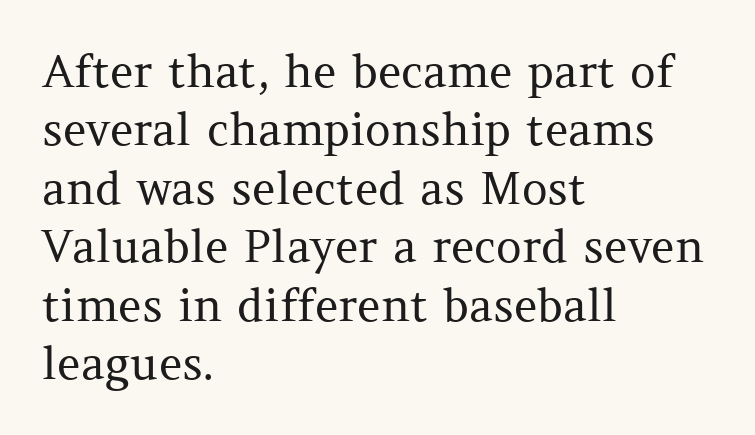
{"serif": "yes", "italic": "no", "bold": "no", "weight": "regular", "width": "normal", "stroke_contrast": "medium", "x_height": "medium", "monospaced": "no", "underline": "no", "align": "left", "line_spacing": "normal", "line_spacing_ratio": 1.3, "letter_spacing": "normal", "letter_spacing_em": 0.0, "glyph_px": 45}
